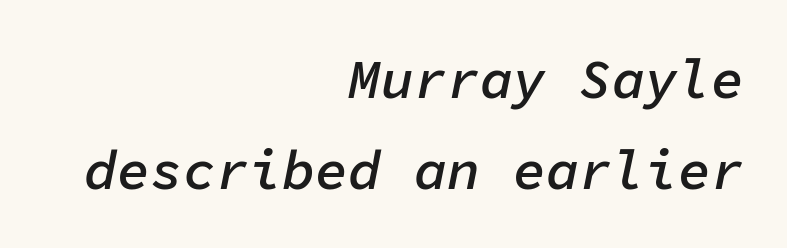
Q: Is the text bold? A: Semi-bold.
Q: Is the text italic (slanted)? A: Yes, it leans right by about 11 degrees.
Q: Is the text underlined? A: No.
Q: How is the paragraph aligned? A: Right-aligned.
Q: Is the spacing between letters normal or unusually wide? A: Normal.
Q: Is the spacing between lines tight, normal or loose? A: Normal.
Q: Width (condensed, normal, or wide)? A: Normal.
Q: Stroke contrast? A: Low.
Q: x-height? A: Medium.
Q: Monospaced? A: Yes.
